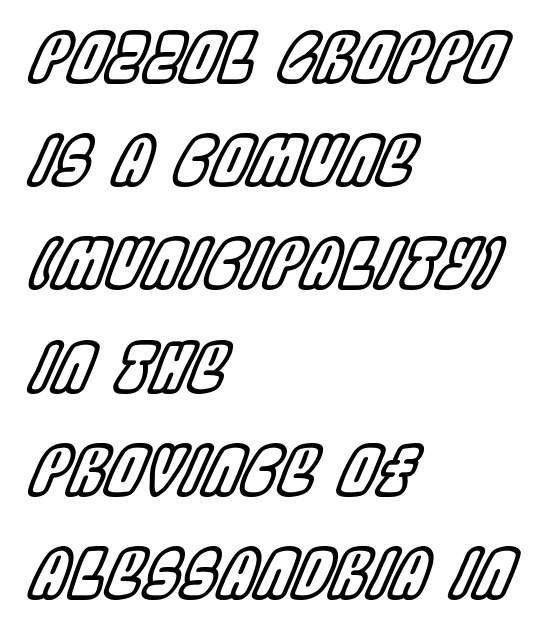
The rendering keeps characters at their native spacing. Varying glyph widths throughout — classic text-font behaviour. A clean baseline with only descenders dipping below it. Observe the lean: these are italic letterforms. The passage shown stacks its lines at a standard gap.
